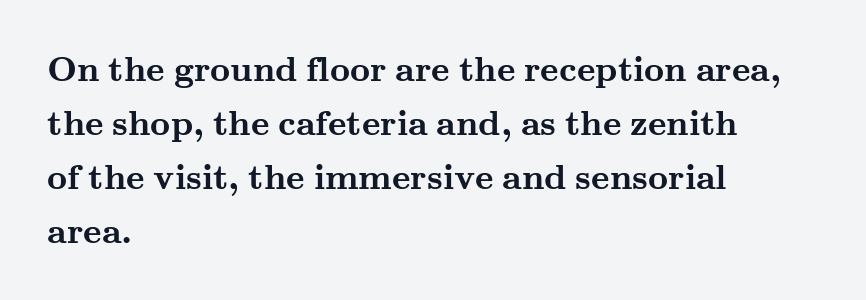
Q: Is the text bold? A: Yes.
Q: Is the text italic (slanted)? A: No, it is upright.
Q: Is the typeface a serif or a sans-serif typeface? A: Serif.
Q: Is the text underlined? A: No.
Q: How is the paragraph aligned? A: Left-aligned.
Q: Is the spacing between letters normal or unusually wide? A: Normal.
Q: Is the spacing between lines tight, normal or loose? A: Normal.
Q: Width (condensed, normal, or wide)? A: Wide.
Q: Stroke contrast? A: Medium.
Q: x-height? A: Small.
Q: Monospaced? A: No.
